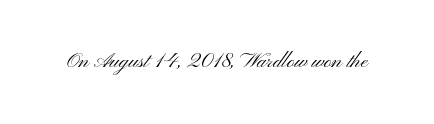
{"bold": "no", "underline": "no", "letter_spacing": "normal", "letter_spacing_em": 0.0, "glyph_px": 21}
